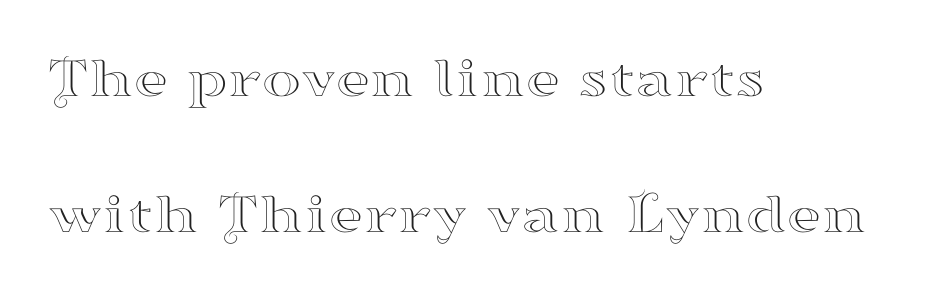
{"serif": "yes", "italic": "no", "width": "wide", "stroke_contrast": "high", "x_height": "small", "monospaced": "no", "underline": "no", "align": "left", "line_spacing": "loose", "line_spacing_ratio": 2.31, "letter_spacing": "normal", "letter_spacing_em": 0.0, "glyph_px": 59}
